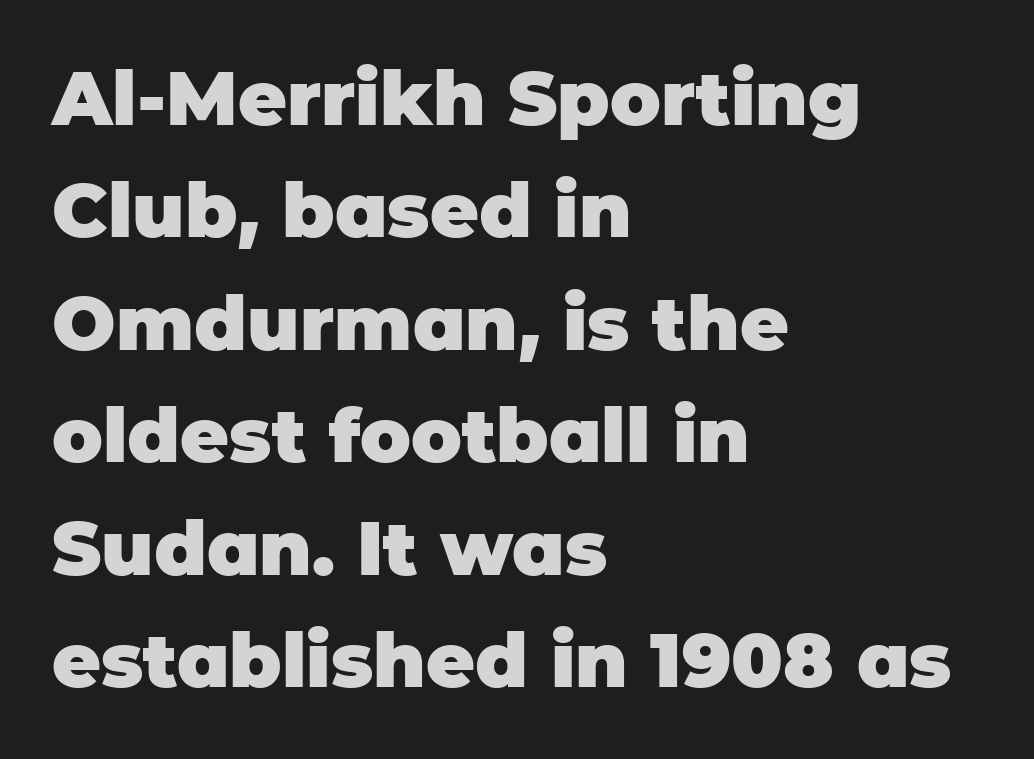
Q: Is the text bold? A: Yes.
Q: Is the text italic (slanted)? A: No, it is upright.
Q: Is the typeface a serif or a sans-serif typeface? A: Sans-serif.
Q: Is the text underlined? A: No.
Q: How is the paragraph aligned? A: Left-aligned.
Q: Is the spacing between letters normal or unusually wide? A: Normal.
Q: Is the spacing between lines tight, normal or loose? A: Normal.
Q: Width (condensed, normal, or wide)? A: Normal.
Q: Stroke contrast? A: Low.
Q: x-height? A: Large.
Q: Monospaced? A: No.
